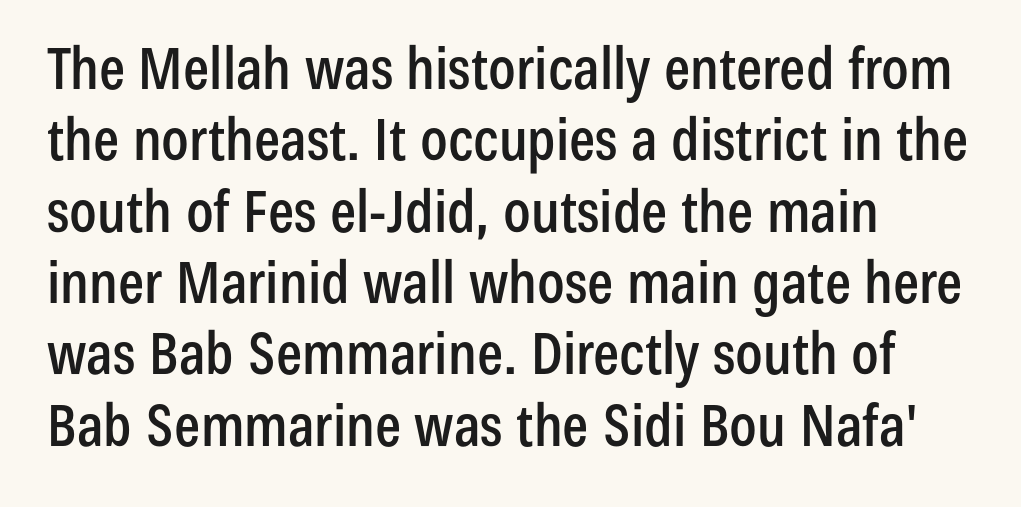
Just letters on the line, the space beneath them empty. Tracking here is standard; glyphs follow each other at the usual distance. Serifs: no, the terminals of the letterforms are clean. This sample has the flowing, uneven cadence of proportional lettering. Ordinary non-slanted type is in use.
